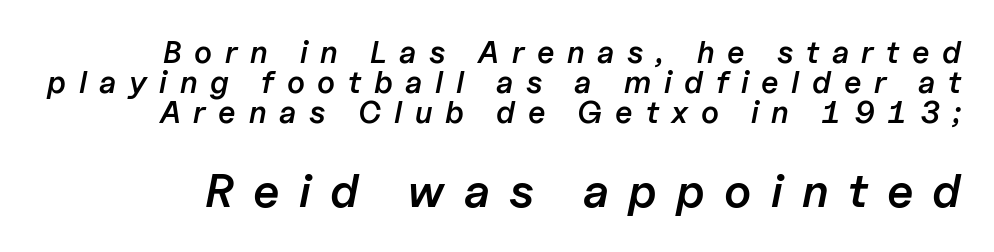
{"italic": "yes", "lean": "right", "slant_degrees": 11, "bold": "semi", "weight": "semibold", "width": "normal", "stroke_contrast": "low", "x_height": "medium", "monospaced": "no", "underline": "no", "line_spacing": "tight", "line_spacing_ratio": 0.97, "letter_spacing": "wide", "letter_spacing_em": 0.41, "larger_block": "second", "size_ratio": 1.52, "glyph_px": 47}
